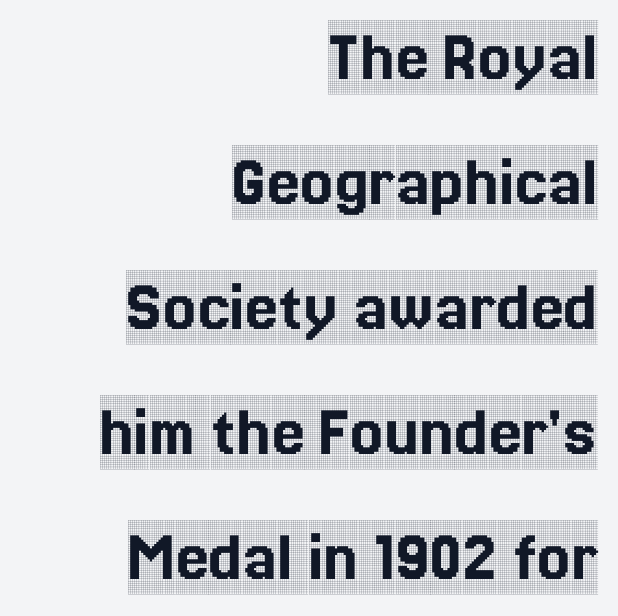
Q: Is the text italic (slanted)? A: No, it is upright.
Q: Is the typeface a serif or a sans-serif typeface? A: Serif.
Q: Is the text underlined? A: No.
Q: How is the paragraph aligned? A: Right-aligned.
Q: Is the spacing between letters normal or unusually wide? A: Normal.
Q: Is the spacing between lines tight, normal or loose? A: Normal.
Q: Width (condensed, normal, or wide)? A: Condensed.
Q: x-height? A: Large.
Q: Monospaced? A: No.
